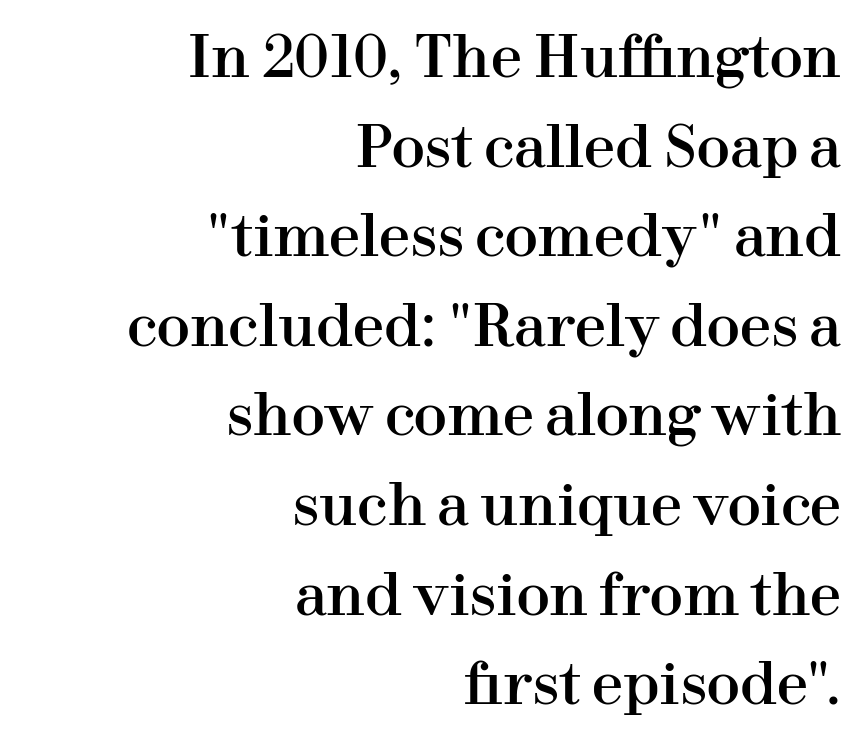
Typeset ragged left — the right edge is the straight one. The letters carry serifs — small finishing strokes at the ends of their stems. Rule under the text: the space is simply empty. Every stem runs plumb, perpendicular to the baseline. The passage shown is typed in a proportional face where columns would drift. Does the leading feel generous? No, just average.
